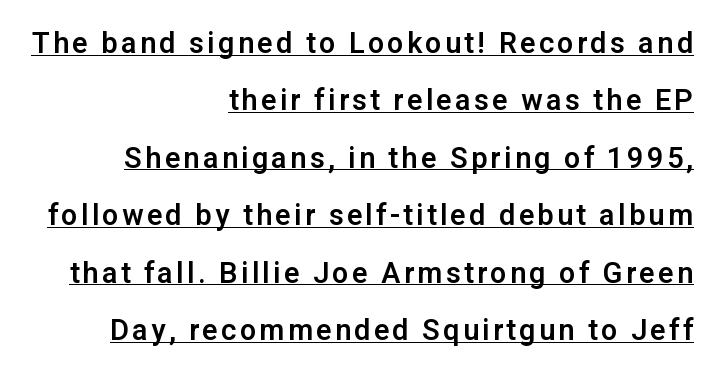
The image shows 29 px sans-serif type, upright; set right-aligned, loose line spacing (1.98x), underlined; low stroke contrast and a medium x-height.
